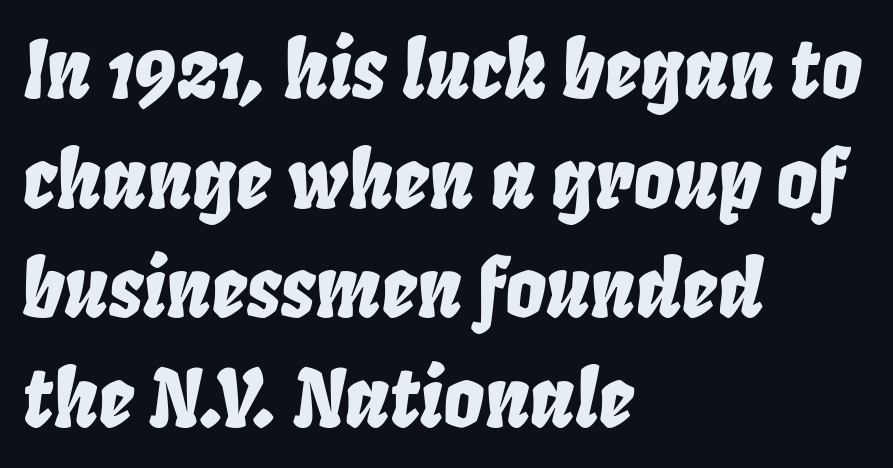
The designer left line spacing at the default. These lines keep a tight, regular rhythm from letter to letter. The specimen reads as italic at a glance. A typesetter would call this proportional, since set widths differ per character.
